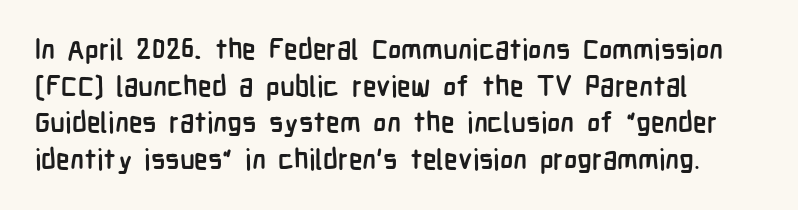
Q: Is the text bold? A: Yes.
Q: Is the text italic (slanted)? A: No, it is upright.
Q: Is the typeface a serif or a sans-serif typeface? A: Sans-serif.
Q: Is the text underlined? A: No.
Q: How is the paragraph aligned? A: Left-aligned.
Q: Is the spacing between letters normal or unusually wide? A: Normal.
Q: Is the spacing between lines tight, normal or loose? A: Normal.
Q: Width (condensed, normal, or wide)? A: Condensed.
Q: Stroke contrast? A: Low.
Q: x-height? A: Medium.
Q: Monospaced? A: No.
